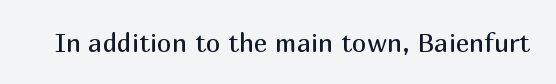
A roman cut, with each character standing at attention. Decoration check: the copy has no underline. The gaps between neighbouring characters are ordinary and unremarkable. Bold? No — there's no thickening of the strokes.
